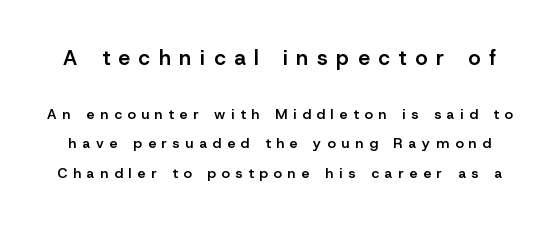
Set as a demibold, roughly 600 on the weight scale. Notice how the stems are strictly vertical — no italics here. Descenders are the only things crossing below the line. The earlier block is typeset at a bigger size than the later block.
